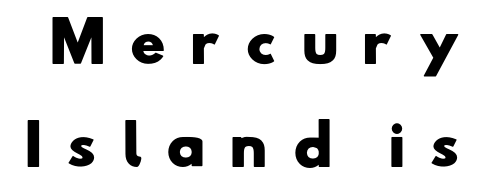
{"serif": "no", "bold": "yes", "weight": "heavy", "width": "wide", "stroke_contrast": "low", "x_height": "small", "monospaced": "no", "underline": "no", "line_spacing": "loose", "line_spacing_ratio": 1.9, "letter_spacing": "wide", "letter_spacing_em": 0.43, "glyph_px": 54}
